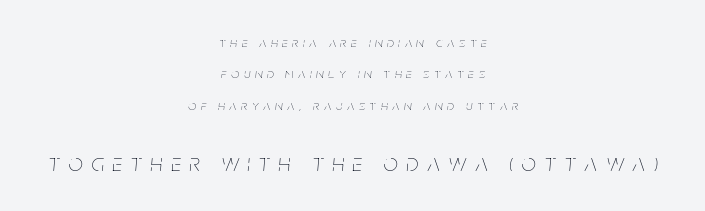
The image shows 25 px text type, italic (leaning right); set centered, loose line spacing (2.25x), unusually wide letter spacing (+0.35 em), not underlined; the second (bottom) block is 1.79x larger.
